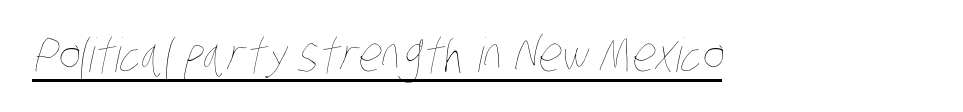
Q: Is the text bold? A: No.
Q: Is the text underlined? A: Yes.
Q: Is the spacing between letters normal or unusually wide? A: Normal.
Q: Width (condensed, normal, or wide)? A: Condensed.
Q: Stroke contrast? A: Low.
Q: x-height? A: Large.
Q: Monospaced? A: No.
